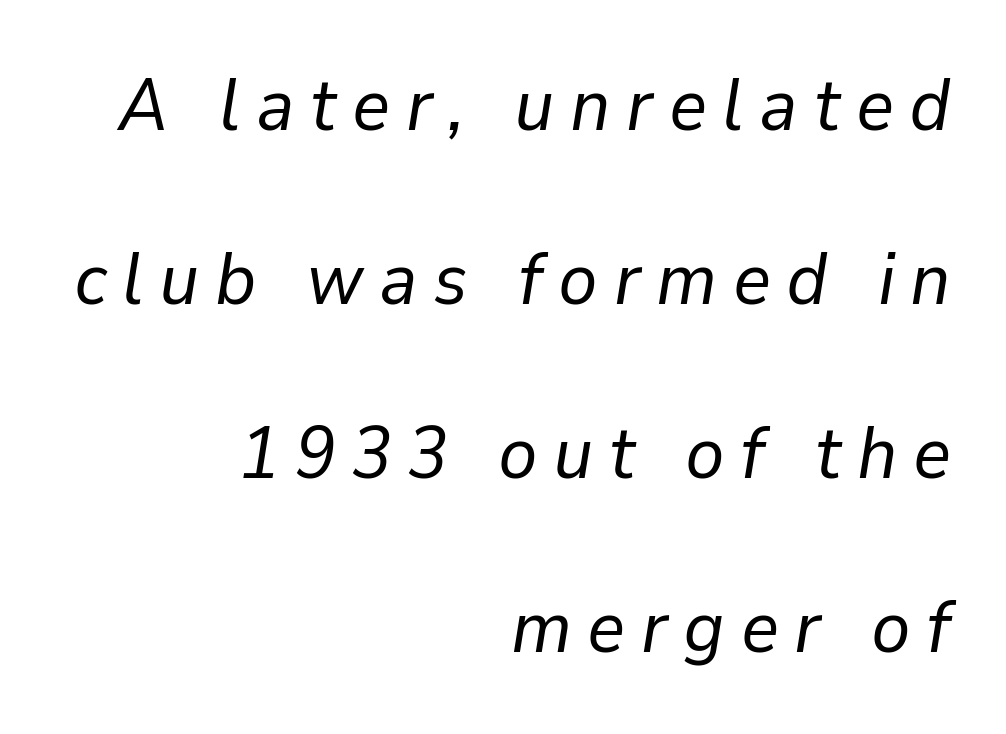
The compositor pushed each line to the right boundary. Weight: regular or lighter. It's the slanting kind of type. Honestly, there is no underline to notice here at all. Looks like regular typesetting: each glyph gets only the width it needs.
